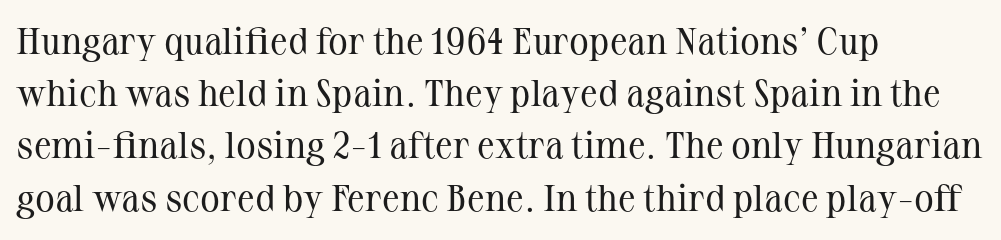
The image shows 37 px regular-weight serif type, upright; set left-aligned, normal line spacing (1.41x), normal letter spacing, not underlined; medium stroke contrast and a medium x-height.
